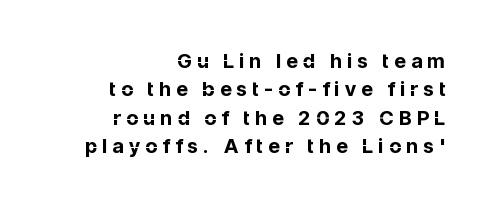
Q: Is the text bold? A: Yes.
Q: Is the text italic (slanted)? A: No, it is upright.
Q: Is the text underlined? A: No.
Q: How is the paragraph aligned? A: Right-aligned.
Q: Is the spacing between letters normal or unusually wide? A: Unusually wide.
Q: Is the spacing between lines tight, normal or loose? A: Normal.
